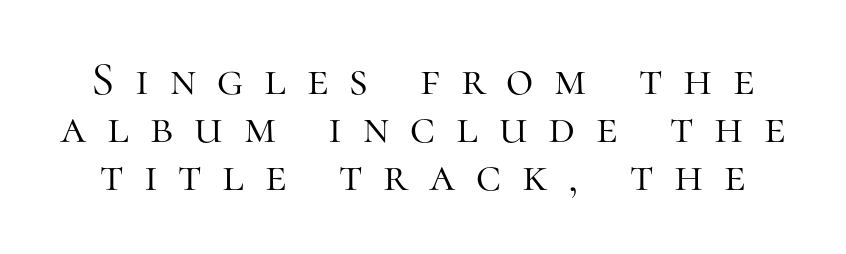
The image shows 47 px light serif type, upright; set tight line spacing (1.02x), unusually wide letter spacing (+0.44 em), not underlined; high stroke contrast and a medium x-height.
